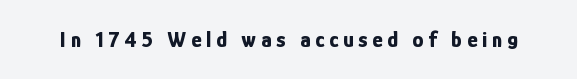
Chunky letters — that's bold for sure. The typography opts for an upright posture over an oblique one. This rendering widens character spacing well past its baseline value. The gap between lines stays unmarked.
